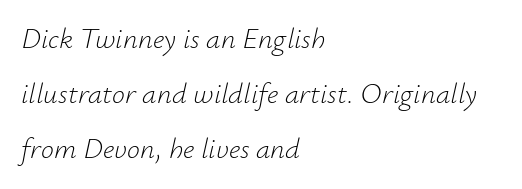
The image shows 29 px light type, italic (leaning right); set left-aligned, loose line spacing (1.9x), normal letter spacing, not underlined; low stroke contrast and a small x-height.
